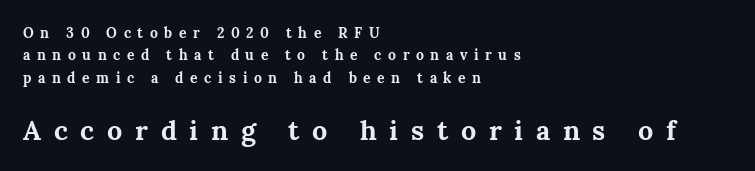
The image shows 27 px bold type, upright; set left-aligned, normal line spacing (1.6x), unusually wide letter spacing (+0.47 em), not underlined; the second (bottom) block is 1.93x larger.
